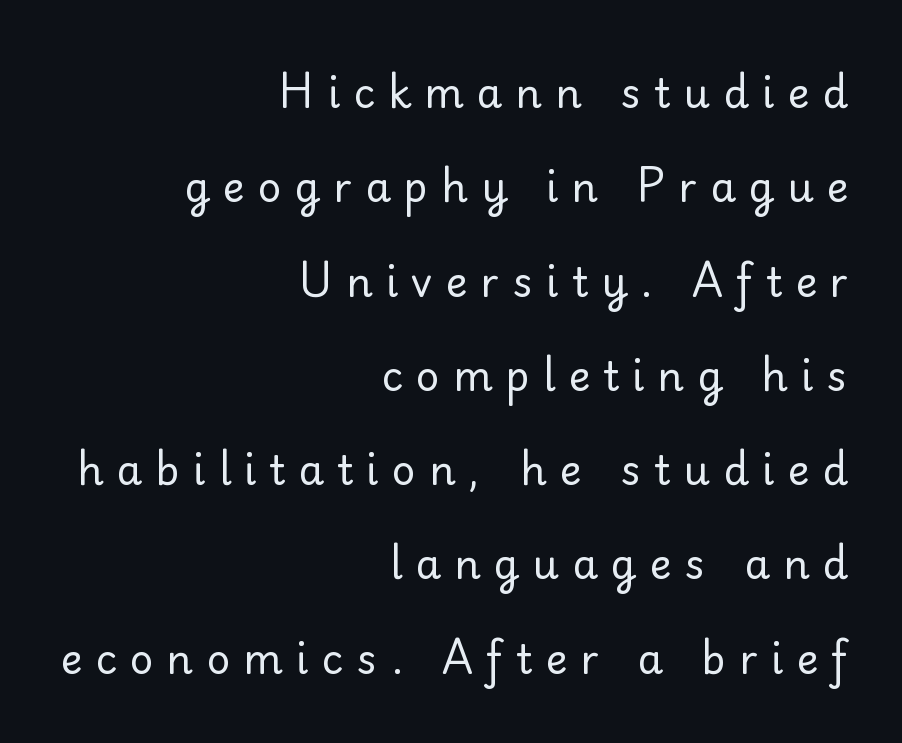
Q: Is the text bold? A: No.
Q: Is the text italic (slanted)? A: No, it is upright.
Q: Is the typeface a serif or a sans-serif typeface? A: Serif.
Q: Is the text underlined? A: No.
Q: How is the paragraph aligned? A: Right-aligned.
Q: Is the spacing between letters normal or unusually wide? A: Unusually wide.
Q: Is the spacing between lines tight, normal or loose? A: Loose.
Q: Width (condensed, normal, or wide)? A: Normal.
Q: Stroke contrast? A: Low.
Q: x-height? A: Small.
Q: Monospaced? A: No.
